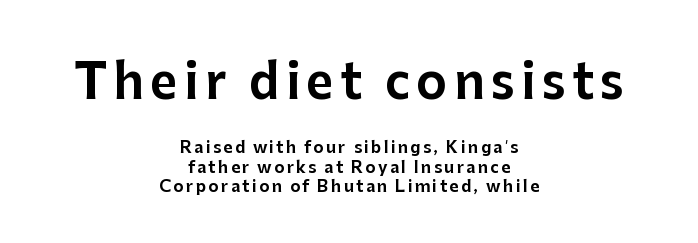
The image shows 47 px sans-serif type, upright; set centered, line spacing 1.21x, not underlined; the first (top) block is 2.94x larger; low stroke contrast and a medium x-height.
